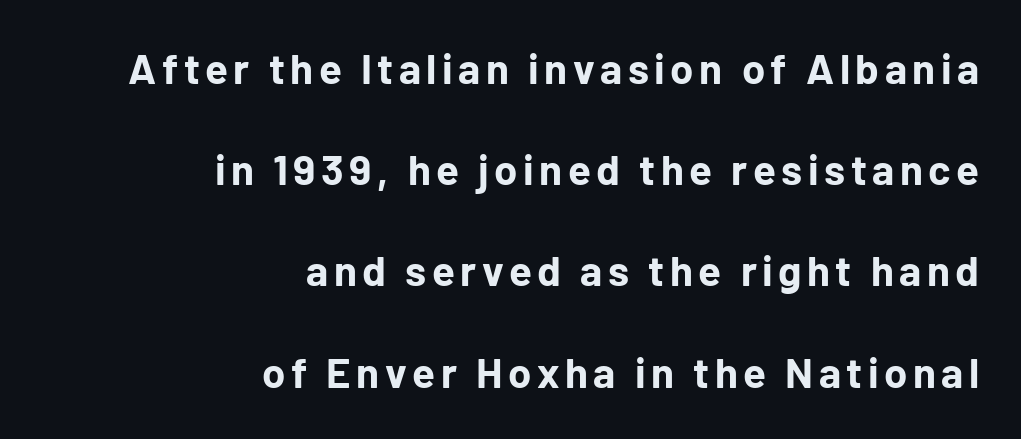
No word sits above an underline. These lines are set flush right with a ragged left edge. The rendering uses a large line-height, opening up the rows. Emphasis by weight is at full strength: bold. Each letter's strokes conclude bluntly, with no projecting serifs.
